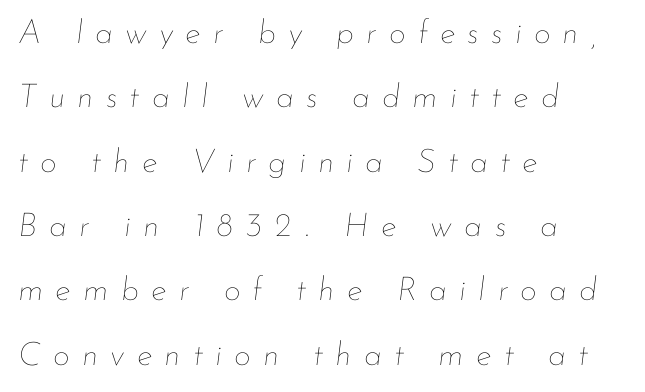
The image shows 33 px thin type, italic (leaning right); set left-aligned, loose line spacing (1.95x), unusually wide letter spacing (+0.37 em), not underlined; low stroke contrast and a small x-height.
